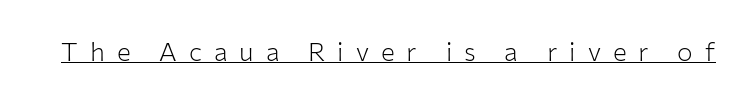
The image shows 26 px text type, upright; set unusually wide letter spacing (+0.46 em), underlined.
